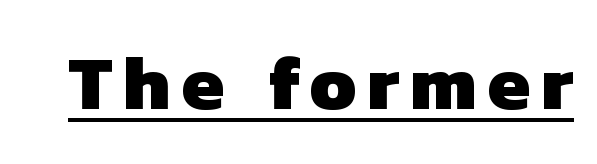
{"serif": "no", "bold": "yes", "weight": "heavy", "width": "normal", "stroke_contrast": "low", "x_height": "medium", "monospaced": "no", "underline": "yes", "glyph_px": 77}
